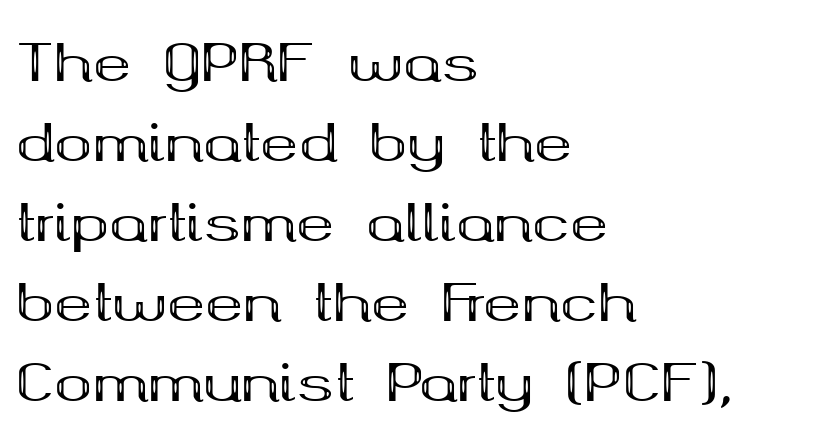
The image shows 51 px bold, wide serif type, upright; set left-aligned, normal line spacing (1.57x), normal letter spacing, not underlined; medium stroke contrast and a medium x-height.
